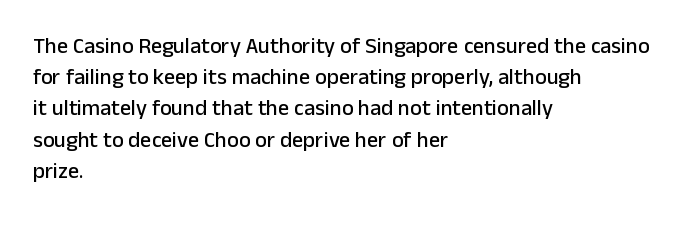
The image shows 22 px text type, upright; set left-aligned, normal line spacing (1.42x), normal letter spacing, not underlined.
